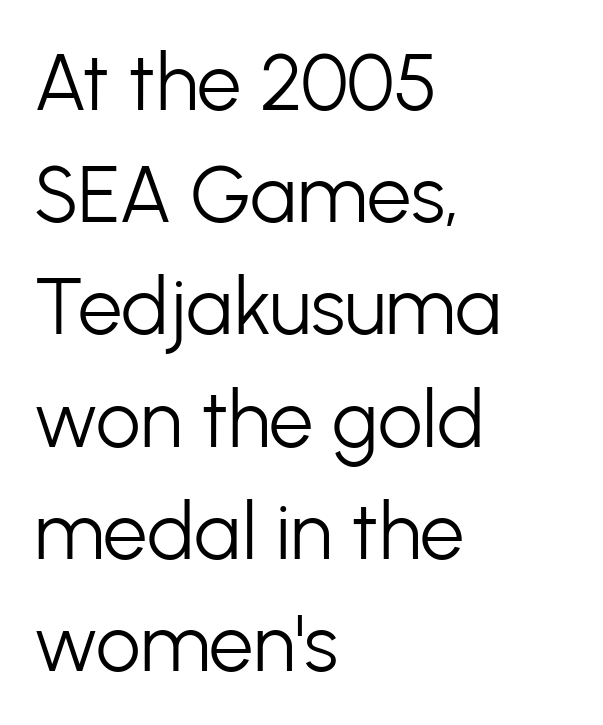
{"serif": "no", "italic": "no", "bold": "no", "weight": "light", "width": "normal", "stroke_contrast": "low", "x_height": "medium", "monospaced": "no", "underline": "no", "align": "left", "line_spacing": "normal", "line_spacing_ratio": 1.42, "letter_spacing": "normal", "letter_spacing_em": 0.0, "glyph_px": 79}
